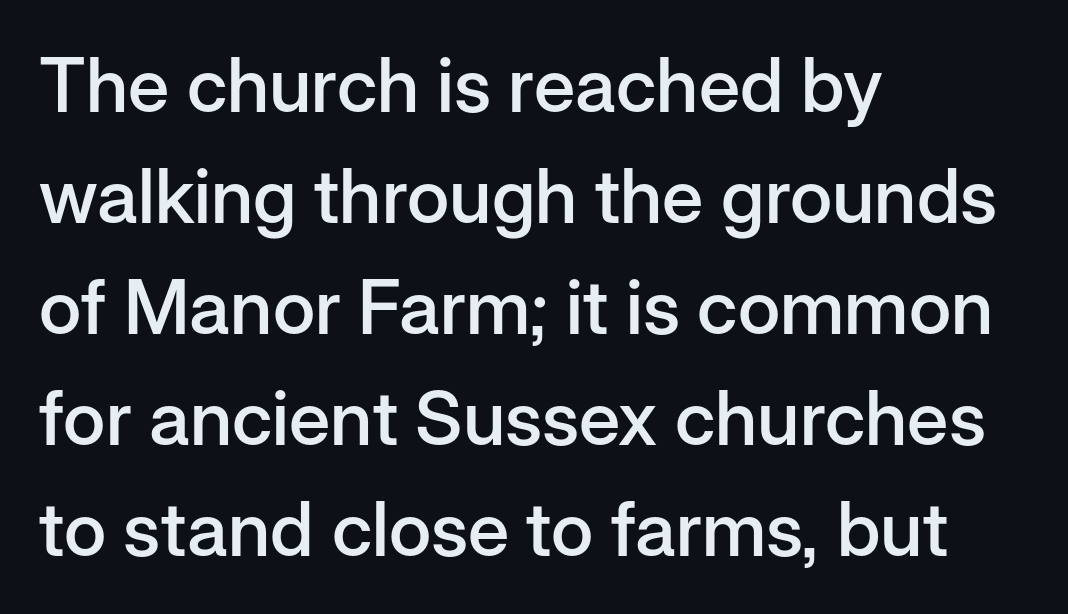
Q: Is the text bold? A: Semi-bold.
Q: Is the text italic (slanted)? A: No, it is upright.
Q: Is the typeface a serif or a sans-serif typeface? A: Sans-serif.
Q: Is the text underlined? A: No.
Q: How is the paragraph aligned? A: Left-aligned.
Q: Is the spacing between letters normal or unusually wide? A: Normal.
Q: Is the spacing between lines tight, normal or loose? A: Normal.
Q: Width (condensed, normal, or wide)? A: Normal.
Q: Stroke contrast? A: Low.
Q: x-height? A: Medium.
Q: Monospaced? A: No.
